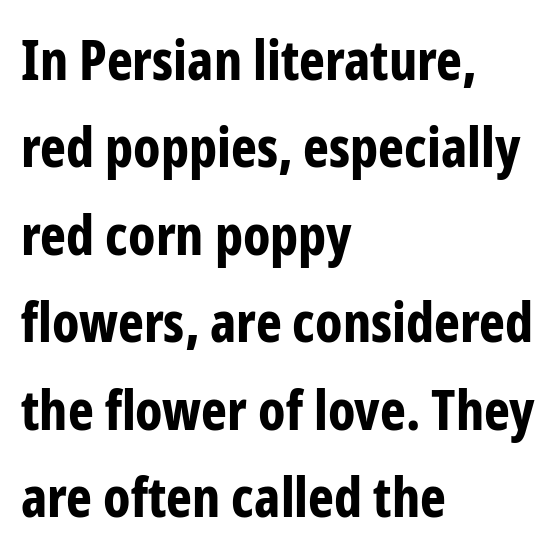
You'd pick this weight for a headline — it's a proper bold. Each letter's strokes conclude bluntly, with no projecting serifs. If you measured baseline to baseline, you'd find a middling distance. Tracking here is standard; glyphs follow each other at the usual distance. Rule under the text: the space is simply empty.
